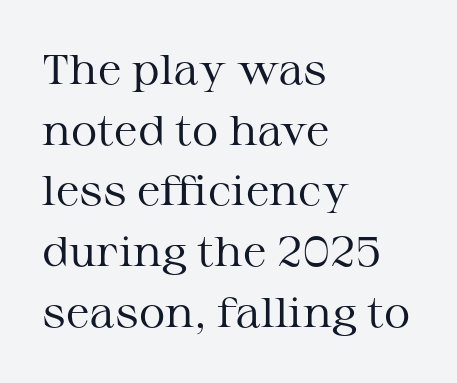
The image shows 41 px regular-weight, wide serif type, upright; set left-aligned, normal line spacing (1.48x), normal letter spacing, not underlined; medium stroke contrast and a medium x-height.
